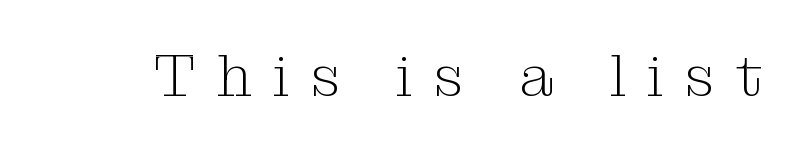
The image shows 59 px light serif type, upright; set unusually wide letter spacing (+0.36 em), not underlined; medium stroke contrast and a medium x-height.
